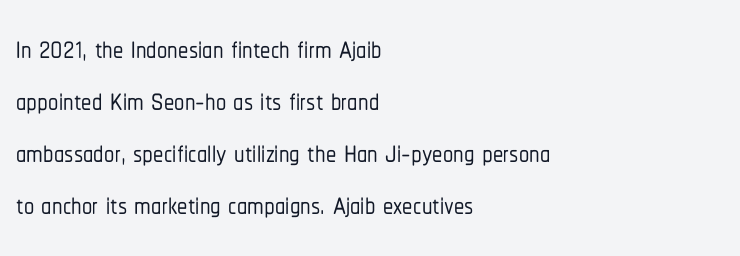
Q: Is the text italic (slanted)? A: No, it is upright.
Q: Is the typeface a serif or a sans-serif typeface? A: Sans-serif.
Q: Is the text underlined? A: No.
Q: How is the paragraph aligned? A: Left-aligned.
Q: Is the spacing between letters normal or unusually wide? A: Normal.
Q: Is the spacing between lines tight, normal or loose? A: Normal.
Q: Width (condensed, normal, or wide)? A: Condensed.
Q: Stroke contrast? A: Low.
Q: x-height? A: Medium.
Q: Monospaced? A: No.
